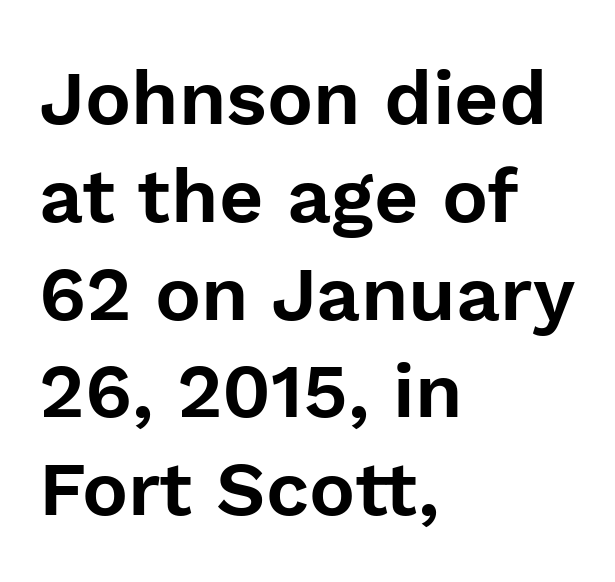
Q: Is the text italic (slanted)? A: No, it is upright.
Q: Is the typeface a serif or a sans-serif typeface? A: Sans-serif.
Q: Is the text underlined? A: No.
Q: How is the paragraph aligned? A: Left-aligned.
Q: Is the spacing between letters normal or unusually wide? A: Normal.
Q: Is the spacing between lines tight, normal or loose? A: Normal.
Q: Width (condensed, normal, or wide)? A: Normal.
Q: Stroke contrast? A: Low.
Q: x-height? A: Medium.
Q: Monospaced? A: No.
